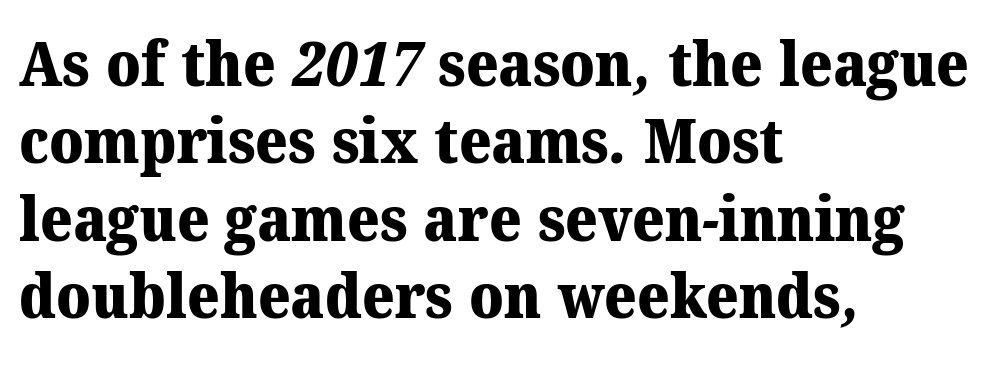
As a designer I'd log this as weight 700, bold. The passage shown is typeset with a serif family. The tracking reads as untouched default to a designer's eye. Plain, unruled lines of type. Leading matches the norm, producing a regular column.
